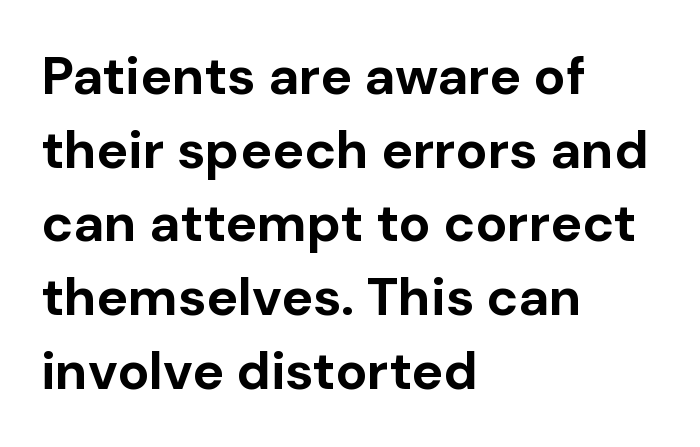
Think of a printed novel: that variable character pitch is what you see here. The letters stand upright; this is a roman face. Font category for this specimen: sans-serif. Notice how thick the strokes are: this is what a full bold looks like.
